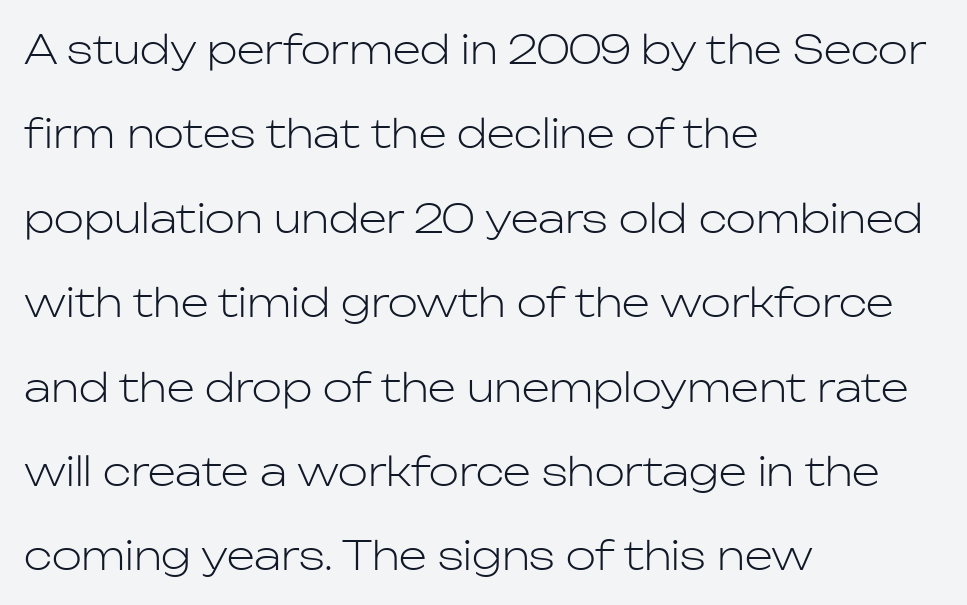
The image shows 40 px light sans-serif type, upright; set left-aligned, loose line spacing (2.11x), normal letter spacing, not underlined; low stroke contrast and a medium x-height.
